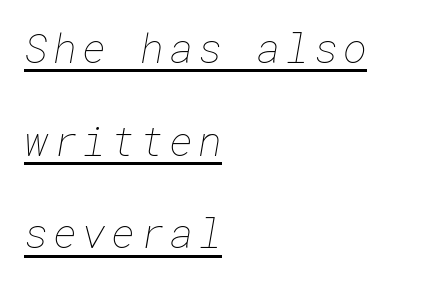
The image shows 41 px thin type; set left-aligned, loose line spacing (2.26x), underlined; low stroke contrast and a medium x-height.
